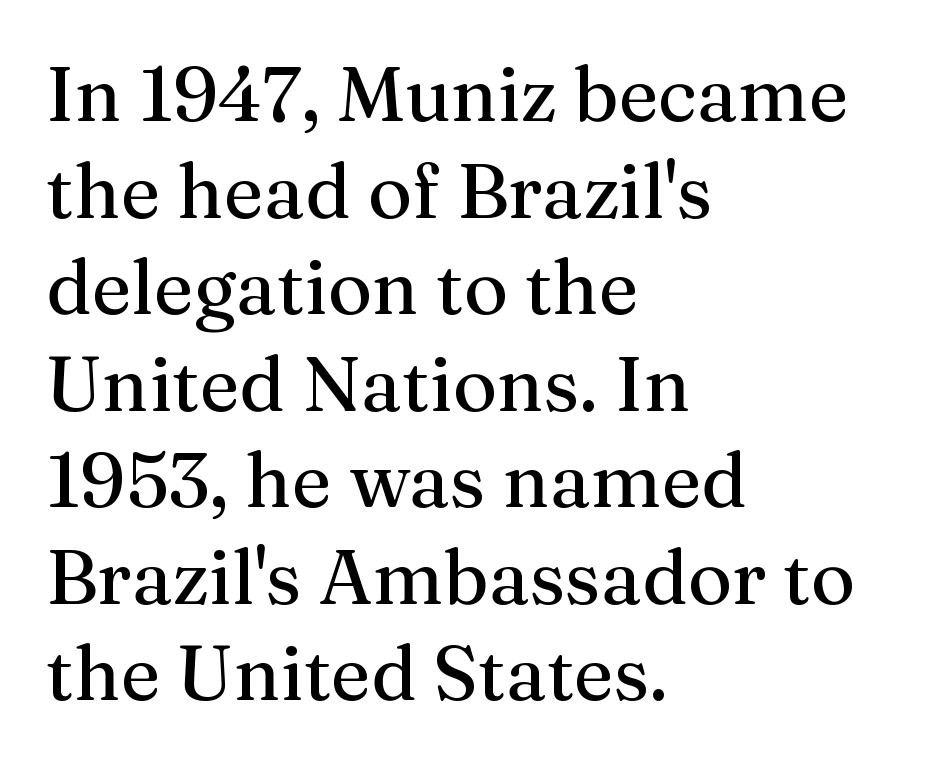
{"serif": "yes", "italic": "no", "width": "normal", "stroke_contrast": "medium", "x_height": "medium", "monospaced": "no", "underline": "no", "align": "left", "line_spacing": "normal", "line_spacing_ratio": 1.27, "letter_spacing": "normal", "letter_spacing_em": 0.0, "glyph_px": 76}
